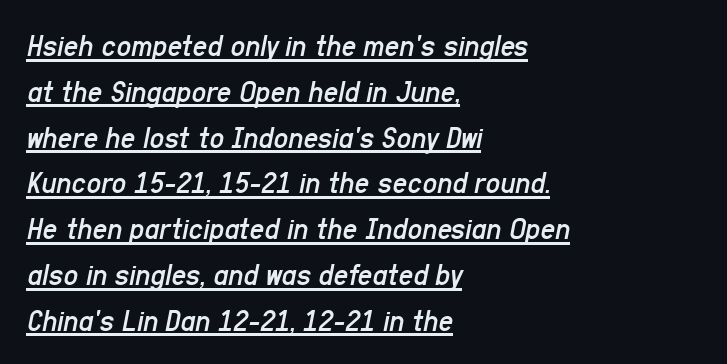
The image shows 32 px regular-weight, condensed type, italic (leaning right); set left-aligned, normal line spacing (1.43x), normal letter spacing, underlined; low stroke contrast and a medium x-height.
